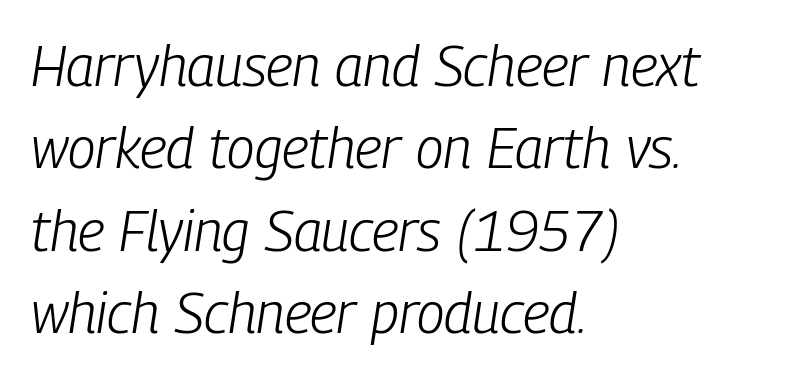
Honestly, there is no underline to notice here at all. Leftover space on each line is placed entirely after the last word. Letters have the restrained weight of plain body copy at most. An italicized treatment has been applied to the whole sample. Note the varied advance widths — an 'i' is clearly narrower than an 'm'.
